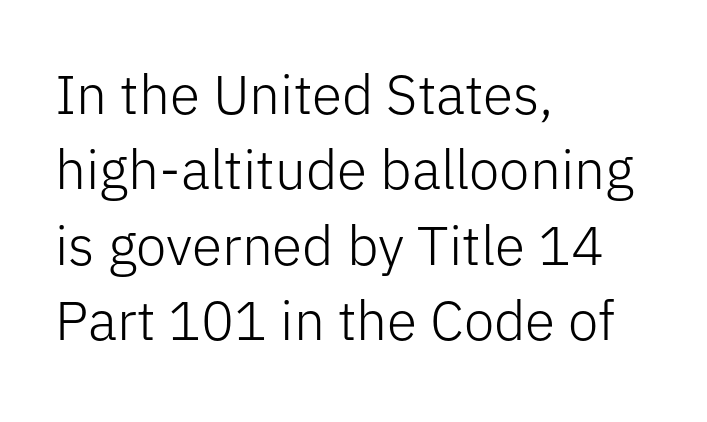
{"serif": "no", "italic": "no", "bold": "no", "weight": "light", "width": "normal", "stroke_contrast": "low", "x_height": "medium", "monospaced": "no", "underline": "no", "align": "left", "line_spacing": "normal", "line_spacing_ratio": 1.37, "letter_spacing": "normal", "letter_spacing_em": 0.0, "glyph_px": 55}
